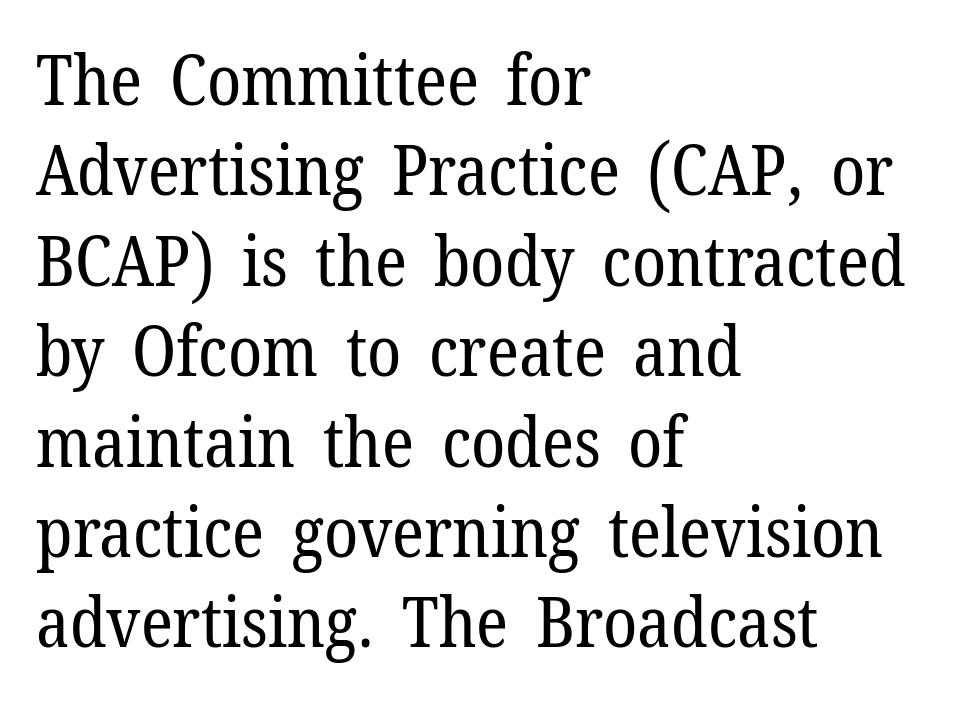
{"serif": "yes", "italic": "no", "bold": "no", "weight": "regular", "width": "normal", "stroke_contrast": "low", "x_height": "medium", "monospaced": "no", "underline": "no", "align": "left", "line_spacing": "normal", "line_spacing_ratio": 1.31, "letter_spacing": "normal", "letter_spacing_em": 0.0, "glyph_px": 69}
